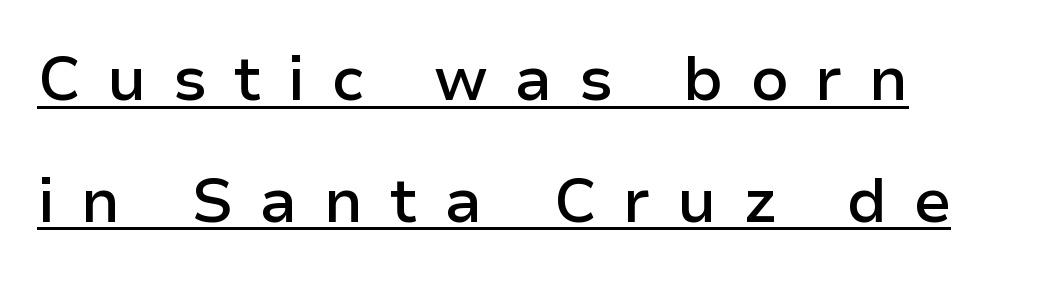
A rule runs beneath these lines of type. Think of a printed novel: that variable character pitch is what you see here. In terms of weight, the rendering is demibold, just under bold. This sample uses an upright cut, with every glyph sitting square on the baseline. A typesetter would call this heavily tracked-out type. The lines are spread far apart with generous leading.
